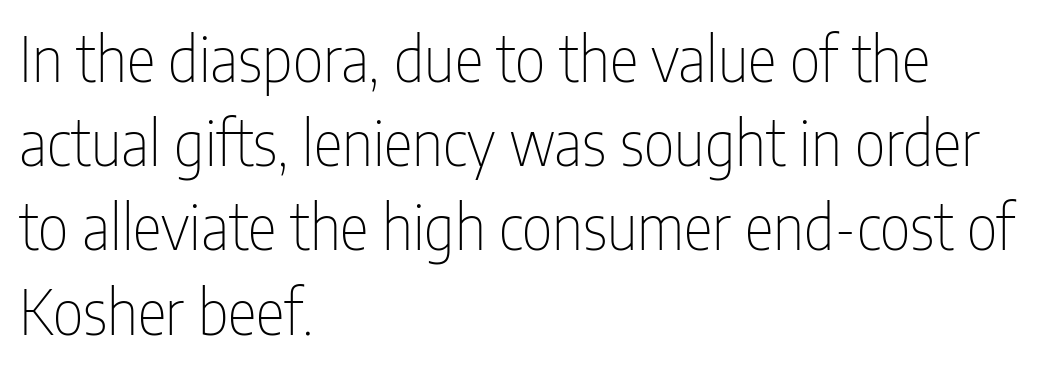
Visually the block forms a straight wall on the left and a jagged coastline on the right. Check where the strokes stop: nothing finishes them off — pure sans. Upright lettering throughout. Is the type heavy? It reads as light-to-regular instead.
